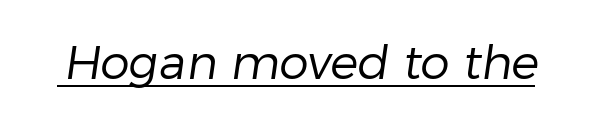
Q: Is the text bold? A: No.
Q: Is the typeface a serif or a sans-serif typeface? A: Sans-serif.
Q: Is the text underlined? A: Yes.
Q: Is the spacing between letters normal or unusually wide? A: Normal.
Q: Width (condensed, normal, or wide)? A: Normal.
Q: Stroke contrast? A: Low.
Q: x-height? A: Medium.
Q: Monospaced? A: No.
